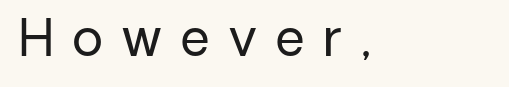
The image shows 50 px regular-weight sans-serif type, upright; set left-aligned, unusually wide letter spacing (+0.38 em), not underlined; low stroke contrast and a medium x-height.
